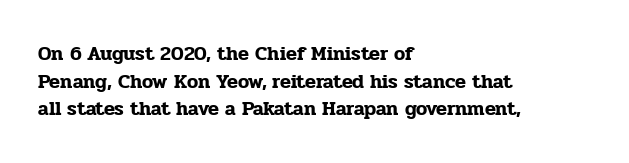
{"italic": "no", "underline": "no", "align": "left", "line_spacing": "normal", "line_spacing_ratio": 1.38, "letter_spacing": "normal", "letter_spacing_em": 0.0, "glyph_px": 20}
